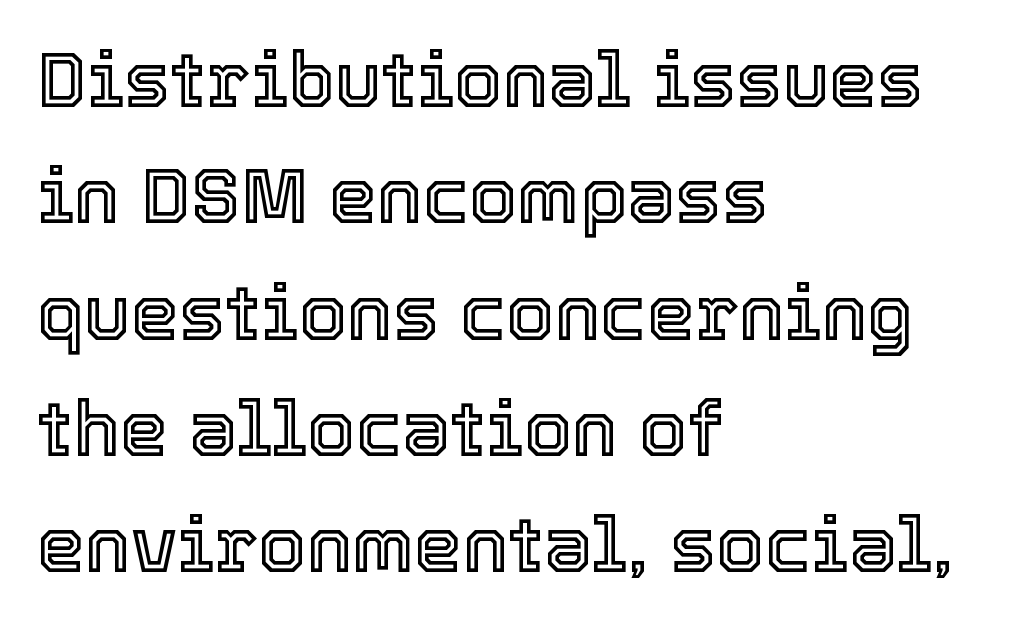
How would I describe the line gaps? Plain and ordinary. Here the designer chose a conventional face with non-uniform glyph widths. The letterforms sit shoulder to shoulder at normal distance. The passage shown is not underscored anywhere. If you drew a ruler down the left edge, every line would touch it. The specimen reads as upright at a glance.
